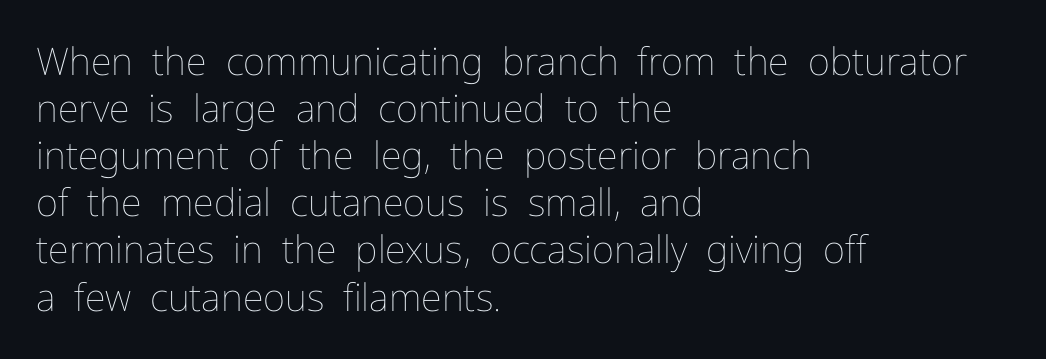
The letters look calm and open, with moderate or lighter stems. Varying glyph widths throughout — classic text-font behaviour. Here the glyphs are tracked normally, forming tight word shapes. The font's upright variant was chosen for this text.
